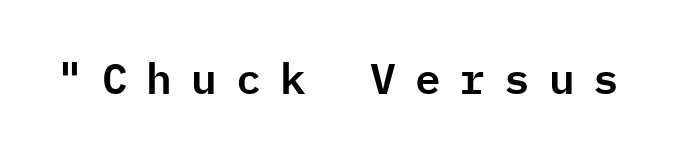
Q: Is the text italic (slanted)? A: No, it is upright.
Q: Is the typeface a serif or a sans-serif typeface? A: Sans-serif.
Q: Is the text underlined? A: No.
Q: Is the spacing between letters normal or unusually wide? A: Unusually wide.
Q: Width (condensed, normal, or wide)? A: Normal.
Q: Stroke contrast? A: Low.
Q: x-height? A: Medium.
Q: Monospaced? A: Yes.
